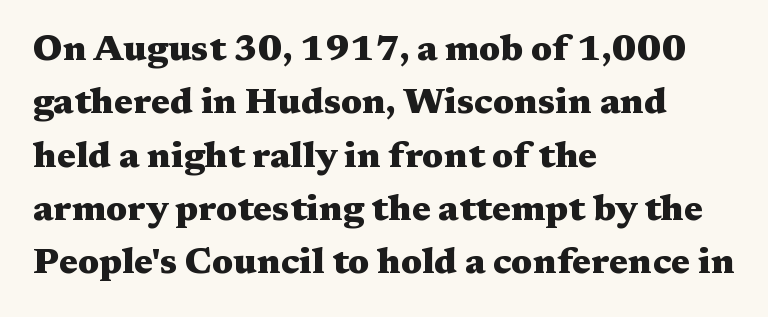
{"serif": "yes", "italic": "no", "bold": "yes", "weight": "heavy", "width": "wide", "stroke_contrast": "medium", "x_height": "medium", "monospaced": "no", "underline": "no", "align": "left", "line_spacing": "normal", "line_spacing_ratio": 1.48, "letter_spacing": "normal", "letter_spacing_em": 0.0, "glyph_px": 36}
